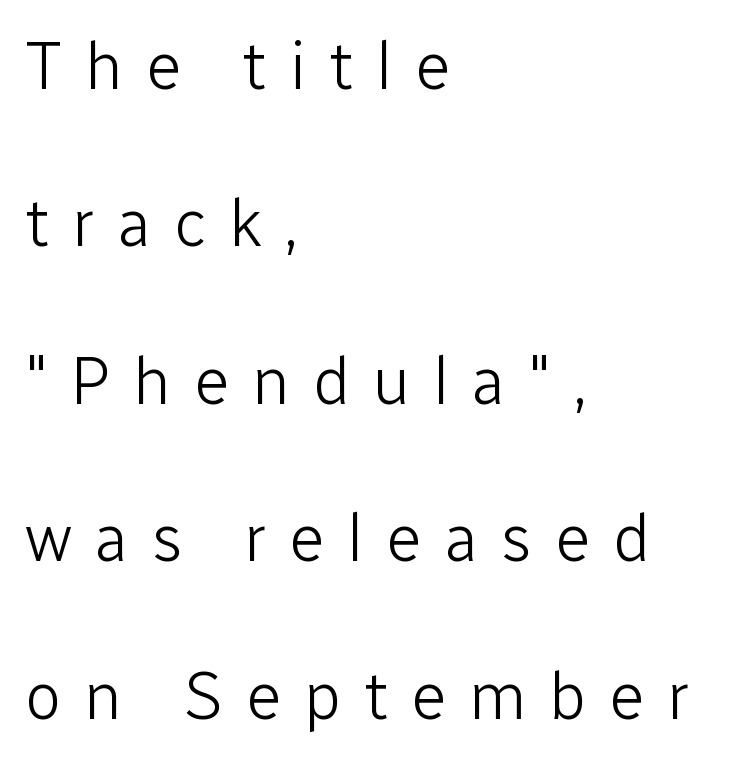
The weight tops out at a normal text grade. Compared with typical body copy, the letter spacing here is much looser. Varying glyph widths throughout — classic text-font behaviour. This rendering employs a face without finishing strokes, i.e., a sans-serif. The words here are not underlined. A roman cut, with each character standing at attention.
